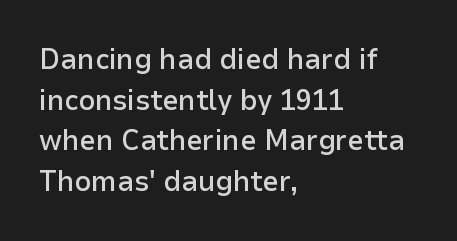
The image shows 29 px semibold sans-serif type, upright; set left-aligned, normal line spacing (1.4x), normal letter spacing, not underlined; low stroke contrast and a medium x-height.
